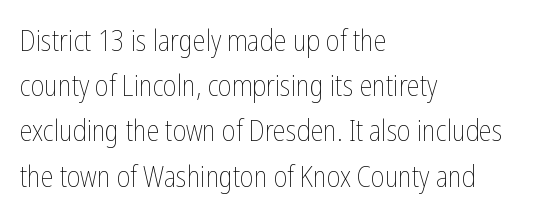
The image shows 29 px thin, condensed type, upright; set left-aligned, normal line spacing (1.56x), normal letter spacing, not underlined; low stroke contrast and a medium x-height.
